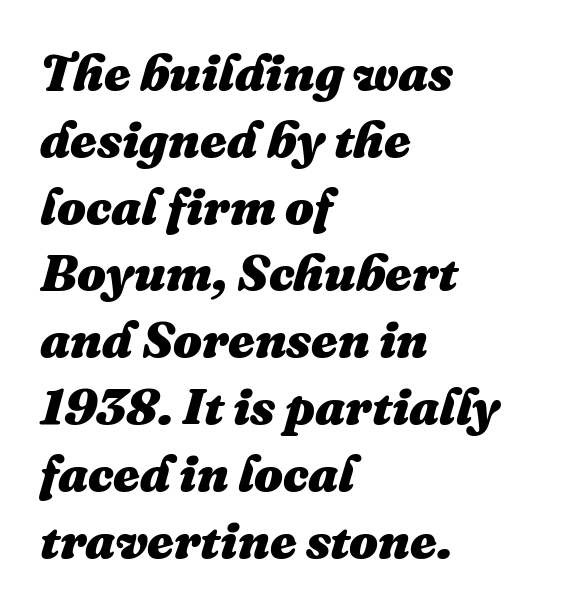
Q: Is the text bold? A: Yes.
Q: Is the text italic (slanted)? A: Yes, it leans right by about 16 degrees.
Q: Is the text underlined? A: No.
Q: How is the paragraph aligned? A: Left-aligned.
Q: Is the spacing between letters normal or unusually wide? A: Normal.
Q: Is the spacing between lines tight, normal or loose? A: Normal.
Q: Width (condensed, normal, or wide)? A: Normal.
Q: Stroke contrast? A: Medium.
Q: x-height? A: Medium.
Q: Monospaced? A: No.
